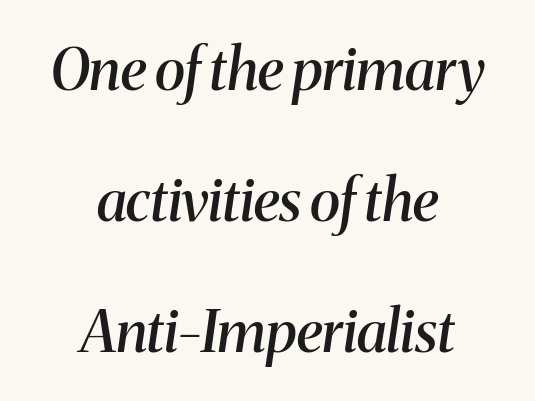
{"serif": "yes", "italic": "yes", "lean": "right", "slant_degrees": 8, "bold": "semi", "weight": "semibold", "width": "normal", "stroke_contrast": "medium", "x_height": "medium", "monospaced": "no", "underline": "no", "align": "center", "line_spacing": "loose", "line_spacing_ratio": 2.26, "letter_spacing": "normal", "letter_spacing_em": 0.0, "glyph_px": 58}
